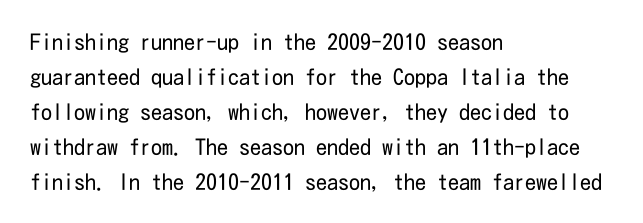
Q: Is the text bold? A: No.
Q: Is the text italic (slanted)? A: No, it is upright.
Q: Is the text underlined? A: No.
Q: How is the paragraph aligned? A: Left-aligned.
Q: Is the spacing between letters normal or unusually wide? A: Normal.
Q: Is the spacing between lines tight, normal or loose? A: Normal.
